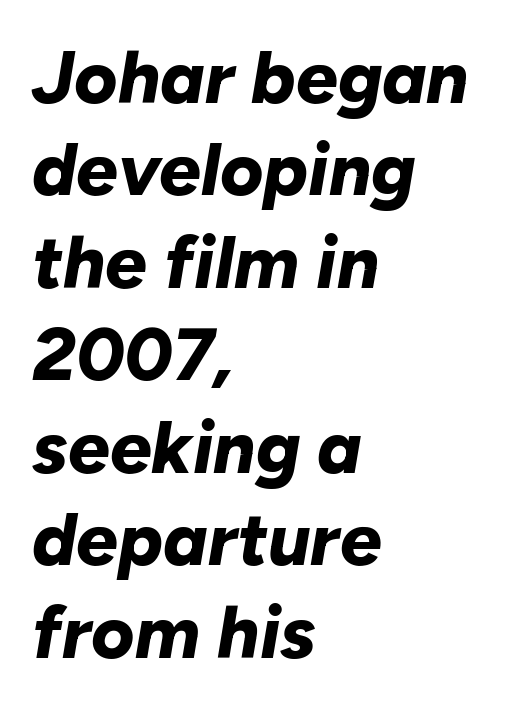
Q: Is the text bold? A: Yes.
Q: Is the text italic (slanted)? A: Yes, it leans right by about 10 degrees.
Q: Is the text underlined? A: No.
Q: How is the paragraph aligned? A: Left-aligned.
Q: Is the spacing between letters normal or unusually wide? A: Normal.
Q: Is the spacing between lines tight, normal or loose? A: Normal.
Q: Width (condensed, normal, or wide)? A: Normal.
Q: Stroke contrast? A: Low.
Q: x-height? A: Medium.
Q: Monospaced? A: No.
